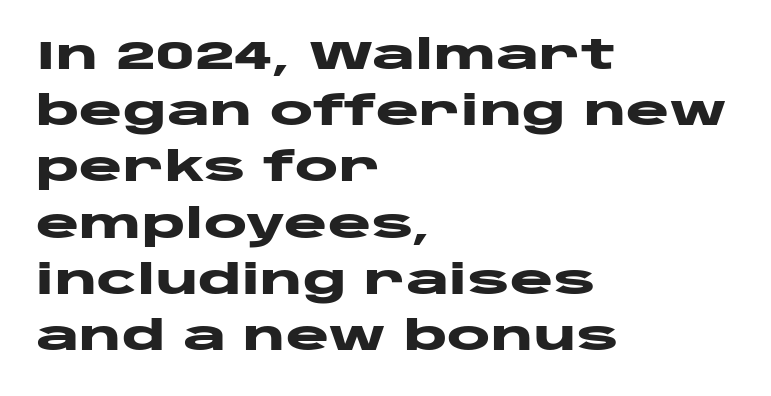
Q: Is the text bold? A: Yes.
Q: Is the text italic (slanted)? A: No, it is upright.
Q: Is the typeface a serif or a sans-serif typeface? A: Sans-serif.
Q: Is the text underlined? A: No.
Q: How is the paragraph aligned? A: Left-aligned.
Q: Is the spacing between letters normal or unusually wide? A: Normal.
Q: Is the spacing between lines tight, normal or loose? A: Normal.
Q: Width (condensed, normal, or wide)? A: Wide.
Q: Stroke contrast? A: Low.
Q: x-height? A: Large.
Q: Monospaced? A: No.
